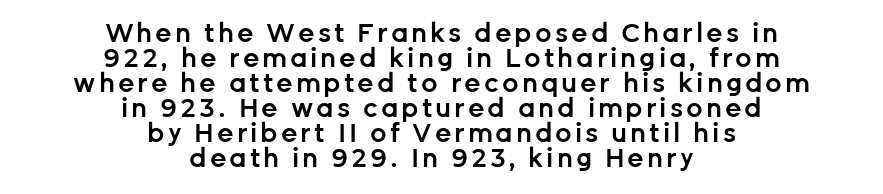
Q: Is the text bold? A: Semi-bold.
Q: Is the text italic (slanted)? A: No, it is upright.
Q: Is the text underlined? A: No.
Q: How is the paragraph aligned? A: Centered.
Q: Is the spacing between lines tight, normal or loose? A: Tight.
